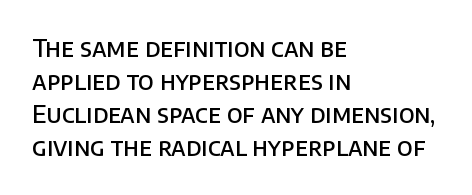
Q: Is the text bold? A: Semi-bold.
Q: Is the text italic (slanted)? A: No, it is upright.
Q: Is the text underlined? A: No.
Q: How is the paragraph aligned? A: Left-aligned.
Q: Is the spacing between letters normal or unusually wide? A: Normal.
Q: Is the spacing between lines tight, normal or loose? A: Normal.
